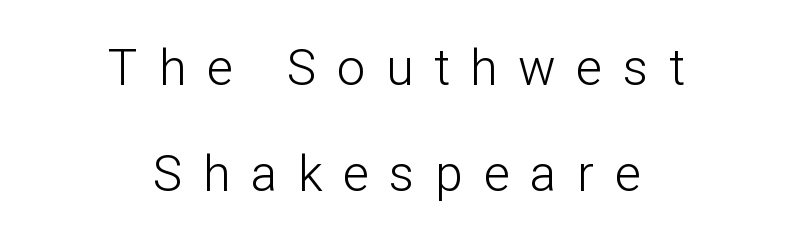
Q: Is the text bold? A: No.
Q: Is the text italic (slanted)? A: No, it is upright.
Q: Is the typeface a serif or a sans-serif typeface? A: Sans-serif.
Q: Is the text underlined? A: No.
Q: How is the paragraph aligned? A: Centered.
Q: Is the spacing between letters normal or unusually wide? A: Unusually wide.
Q: Is the spacing between lines tight, normal or loose? A: Loose.
Q: Width (condensed, normal, or wide)? A: Normal.
Q: Stroke contrast? A: Low.
Q: x-height? A: Medium.
Q: Monospaced? A: No.
